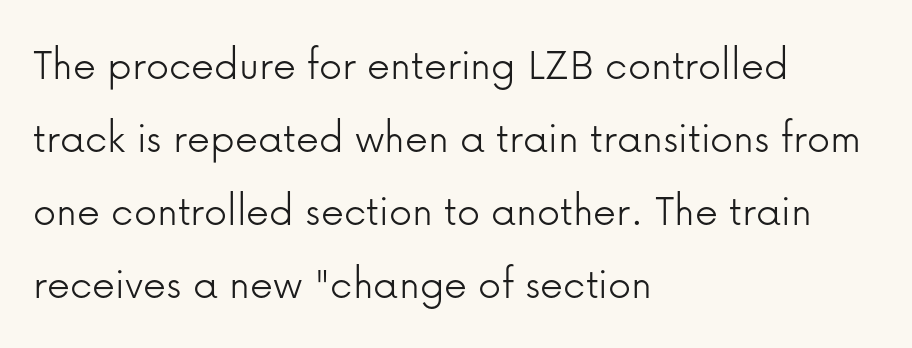
The image shows 46 px light sans-serif type, upright; set left-aligned, normal line spacing (1.59x), normal letter spacing, not underlined; low stroke contrast and a medium x-height.
